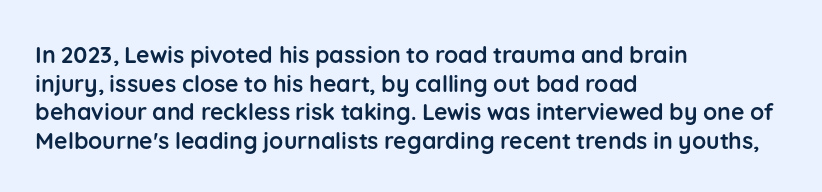
The image shows 23 px bold type, upright; set left-aligned, line spacing 1.24x, normal letter spacing, not underlined.
